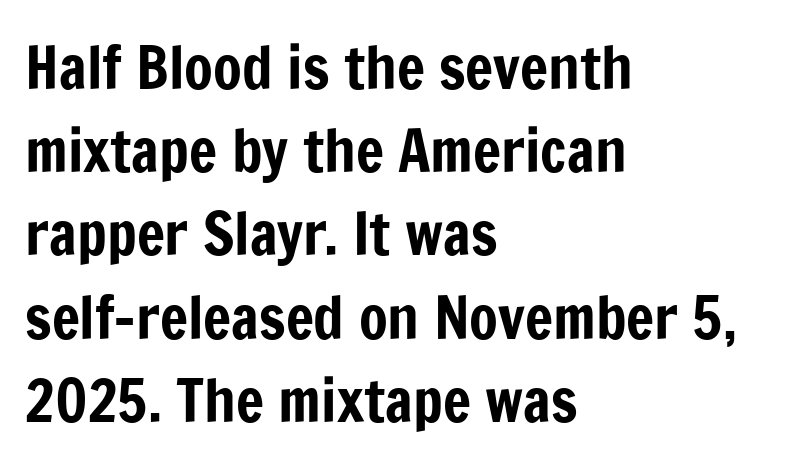
{"serif": "no", "italic": "no", "width": "condensed", "stroke_contrast": "low", "x_height": "medium", "monospaced": "no", "underline": "no", "align": "left", "line_spacing": "normal", "line_spacing_ratio": 1.41, "letter_spacing": "normal", "letter_spacing_em": 0.0, "glyph_px": 59}
